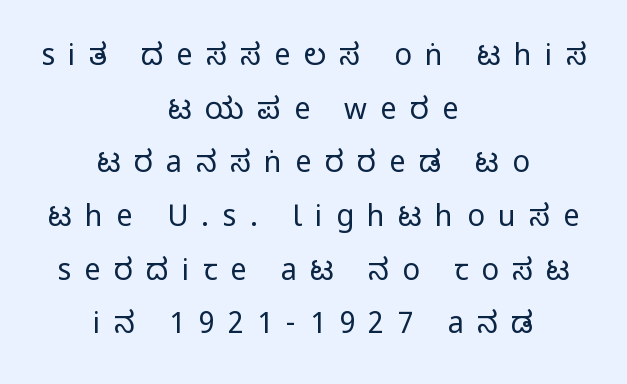
The image shows 29 px condensed sans-serif type, upright; set centered, line spacing 1.85x, unusually wide letter spacing (+0.46 em), not underlined; medium stroke contrast.
